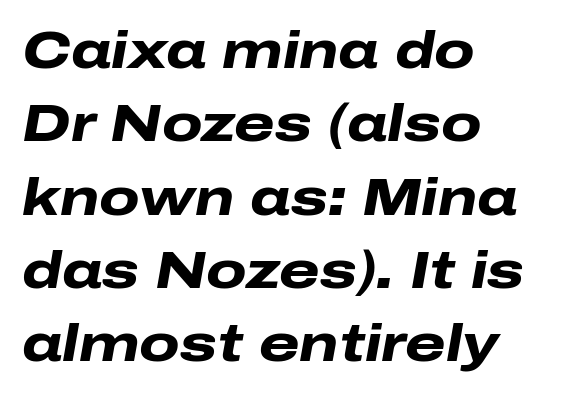
Q: Is the text bold? A: Yes.
Q: Is the text italic (slanted)? A: Yes, it leans right by about 10 degrees.
Q: Is the text underlined? A: No.
Q: How is the paragraph aligned? A: Left-aligned.
Q: Is the spacing between letters normal or unusually wide? A: Normal.
Q: Is the spacing between lines tight, normal or loose? A: Normal.
Q: Width (condensed, normal, or wide)? A: Wide.
Q: Stroke contrast? A: Low.
Q: x-height? A: Medium.
Q: Monospaced? A: No.
